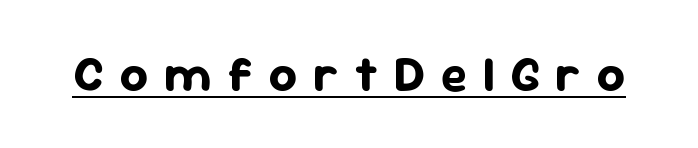
Q: Is the text bold? A: Yes.
Q: Is the text italic (slanted)? A: No, it is upright.
Q: Is the typeface a serif or a sans-serif typeface? A: Sans-serif.
Q: Is the text underlined? A: Yes.
Q: Is the spacing between letters normal or unusually wide? A: Unusually wide.
Q: Width (condensed, normal, or wide)? A: Normal.
Q: Stroke contrast? A: Low.
Q: x-height? A: Medium.
Q: Monospaced? A: No.
